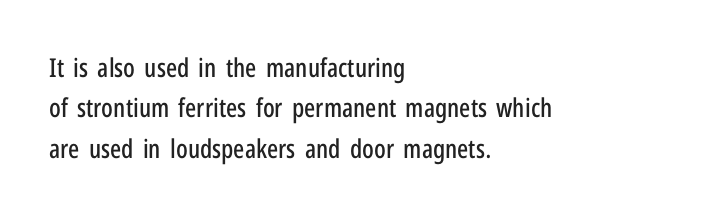
Q: Is the text italic (slanted)? A: No, it is upright.
Q: Is the text underlined? A: No.
Q: How is the paragraph aligned? A: Left-aligned.
Q: Is the spacing between letters normal or unusually wide? A: Normal.
Q: Is the spacing between lines tight, normal or loose? A: Normal.
